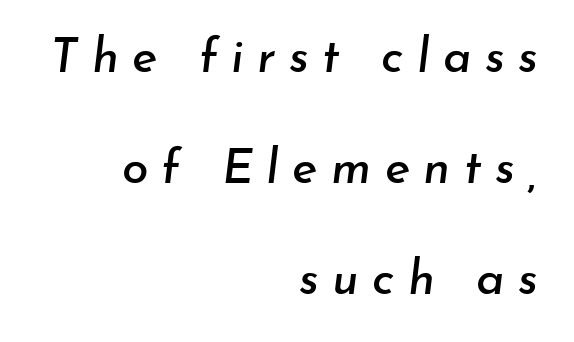
Q: Is the text italic (slanted)? A: Yes, it leans right by about 7 degrees.
Q: Is the text underlined? A: No.
Q: How is the paragraph aligned? A: Right-aligned.
Q: Is the spacing between letters normal or unusually wide? A: Unusually wide.
Q: Is the spacing between lines tight, normal or loose? A: Loose.
Q: Width (condensed, normal, or wide)? A: Normal.
Q: Stroke contrast? A: Low.
Q: x-height? A: Small.
Q: Monospaced? A: No.
